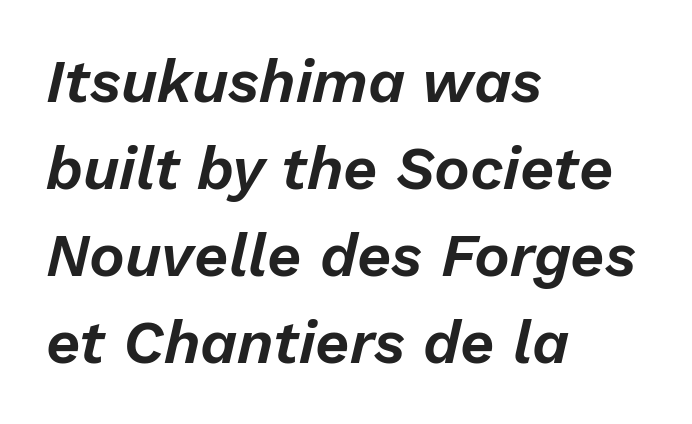
Q: Is the text italic (slanted)? A: Yes, it leans right by about 13 degrees.
Q: Is the text underlined? A: No.
Q: How is the paragraph aligned? A: Left-aligned.
Q: Is the spacing between letters normal or unusually wide? A: Normal.
Q: Is the spacing between lines tight, normal or loose? A: Normal.
Q: Width (condensed, normal, or wide)? A: Normal.
Q: Stroke contrast? A: Low.
Q: x-height? A: Medium.
Q: Monospaced? A: No.
